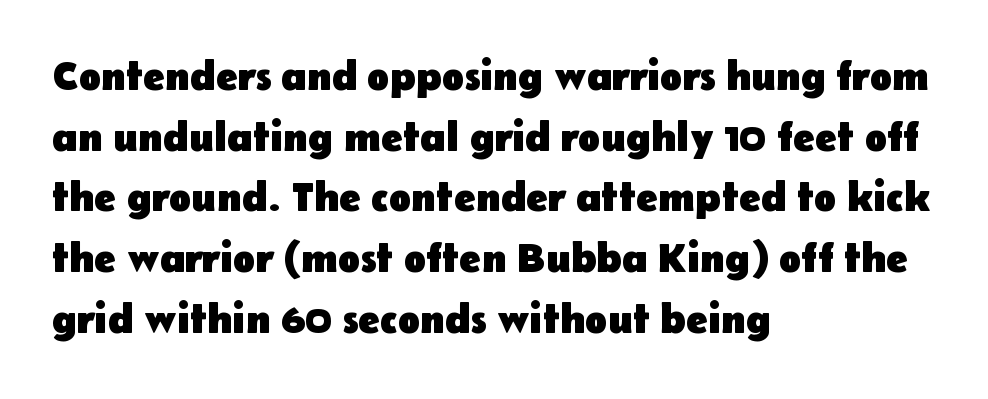
The image shows 41 px heavy sans-serif type, upright; set left-aligned, normal line spacing (1.48x), normal letter spacing, not underlined; low stroke contrast and a medium x-height.
